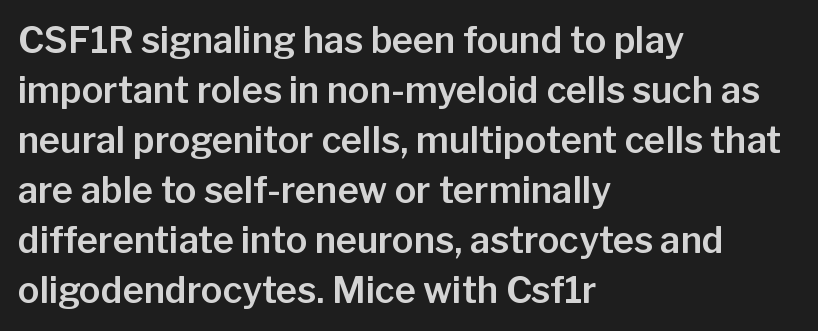
{"serif": "no", "italic": "no", "width": "normal", "stroke_contrast": "low", "x_height": "medium", "monospaced": "no", "underline": "no", "align": "left", "line_spacing": "normal", "line_spacing_ratio": 1.39, "letter_spacing": "normal", "letter_spacing_em": 0.0, "glyph_px": 36}
